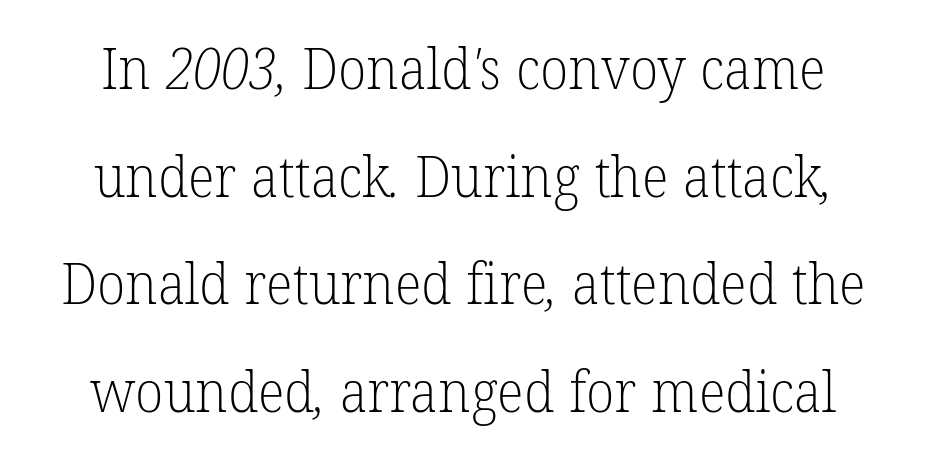
The typeface chosen for these lines features serifs. Proportional: the letters do not fall into vertical columns. Visually the block forms a symmetrical silhouette, jagged on both flanks. The string is rendered with underlining switched off.
